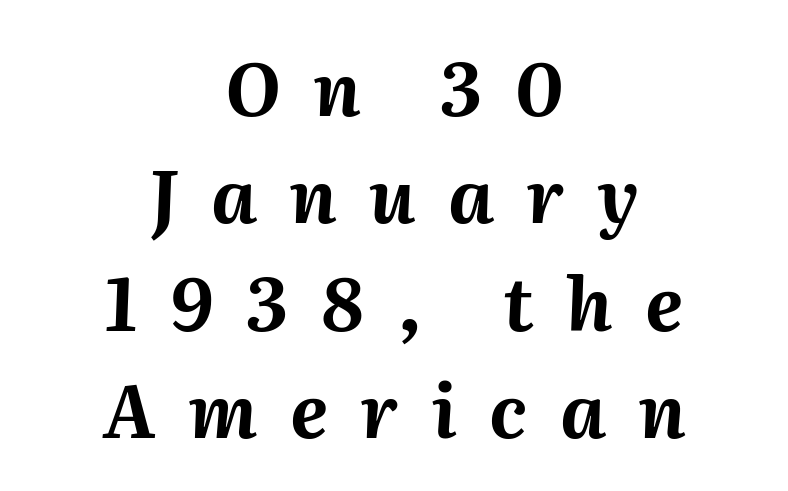
The image shows 73 px bold type, italic (leaning right); set centered, normal line spacing (1.47x), unusually wide letter spacing (+0.45 em), not underlined; medium stroke contrast and a medium x-height.
